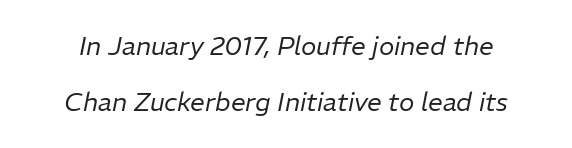
Q: Is the text bold? A: No.
Q: Is the text italic (slanted)? A: Yes, it leans right by about 11 degrees.
Q: Is the text underlined? A: No.
Q: Is the spacing between letters normal or unusually wide? A: Normal.
Q: Is the spacing between lines tight, normal or loose? A: Loose.
